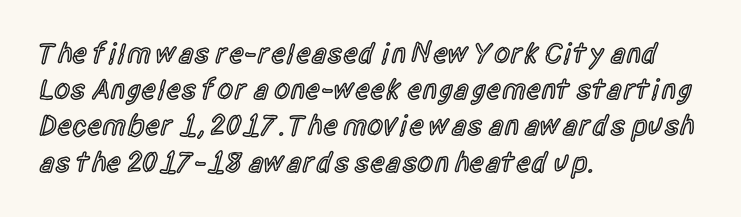
The image shows 29 px semibold, condensed sans-serif type; set left-aligned, normal line spacing (1.25x), normal letter spacing, not underlined; a large x-height.
